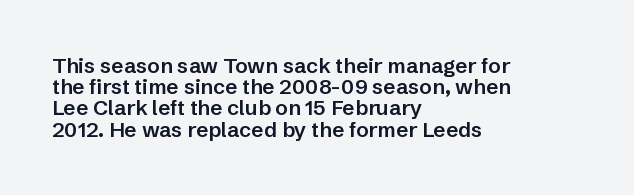
Q: Is the text bold? A: Semi-bold.
Q: Is the text italic (slanted)? A: No, it is upright.
Q: Is the text underlined? A: No.
Q: How is the paragraph aligned? A: Left-aligned.
Q: Is the spacing between letters normal or unusually wide? A: Normal.
Q: Is the spacing between lines tight, normal or loose? A: Tight.
